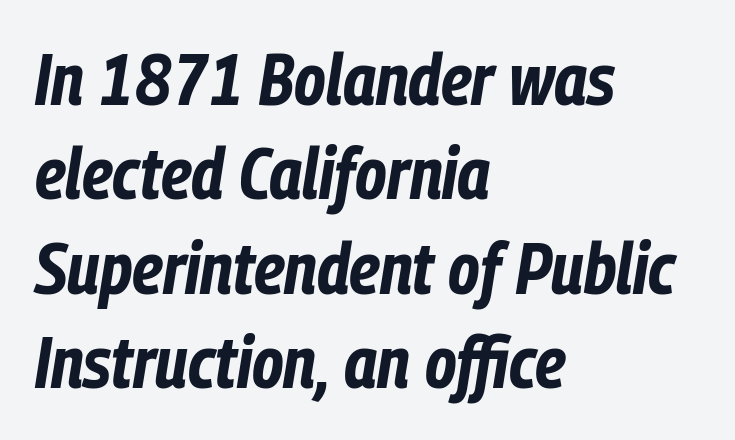
The image shows 72 px bold, condensed type, italic (leaning right); set left-aligned, normal line spacing (1.31x), normal letter spacing, not underlined; low stroke contrast and a medium x-height.
